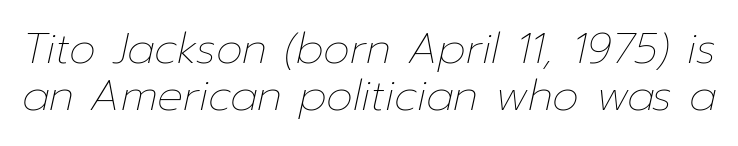
An italicized treatment has been applied to the whole sample. The rendering uses natural spacing where letterforms have individual widths. Look at the tracking — it's just the regular setting, nothing added. Heft: none added — not bold. Only glyphs here, with clear space below each row.
